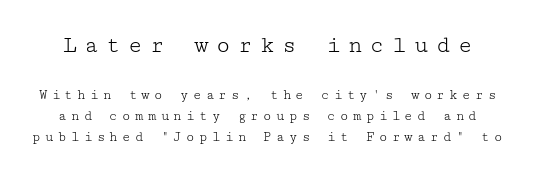
{"italic": "no", "bold": "no", "underline": "no", "line_spacing": "normal", "line_spacing_ratio": 1.5, "letter_spacing": "wide", "letter_spacing_em": 0.31, "larger_block": "first", "size_ratio": 1.71, "glyph_px": 24}
